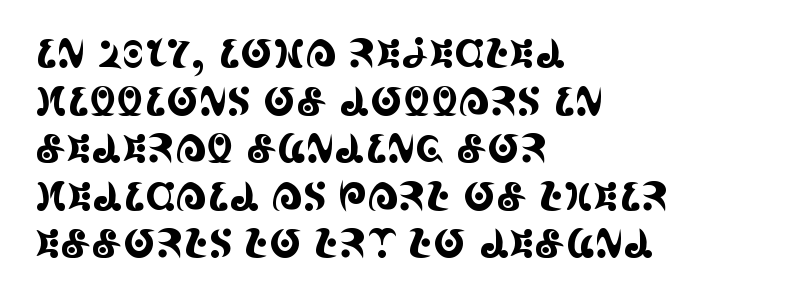
Q: Is the text italic (slanted)? A: No, it is upright.
Q: Is the typeface a serif or a sans-serif typeface? A: Serif.
Q: Is the text underlined? A: No.
Q: How is the paragraph aligned? A: Left-aligned.
Q: Is the spacing between letters normal or unusually wide? A: Normal.
Q: Width (condensed, normal, or wide)? A: Condensed.
Q: x-height? A: Large.
Q: Monospaced? A: No.
